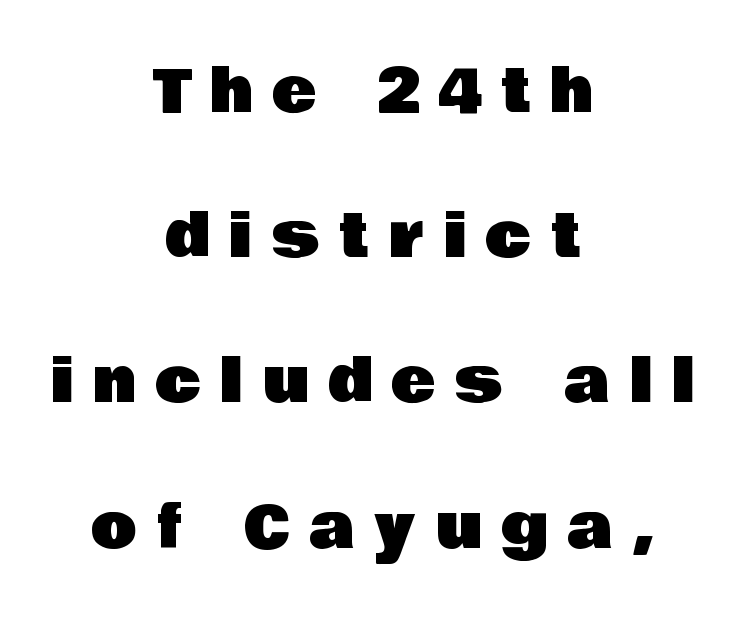
The gaps between neighbouring characters are conspicuously large. Alignment: centered. In terms of leading, this rendering errs on the spacious side. Check the space under the baseline: it is left empty. Is this a fixed-width face? No — the glyphs have proportional, varying widths. Nothing sits at the stroke ends, so this counts as sans-serif.
